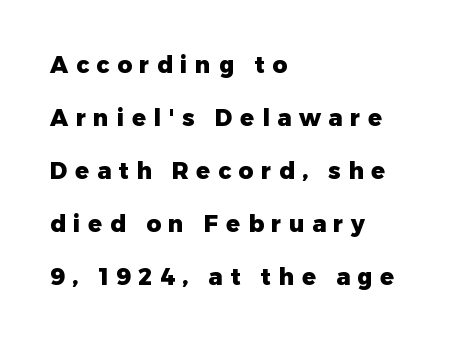
Heft: maximum for text — a bold. A student would call this left alignment; a typographer would say flush left, rag right. This rendering widens character spacing well past its baseline value. The leading is generous, giving the passage an open texture.
